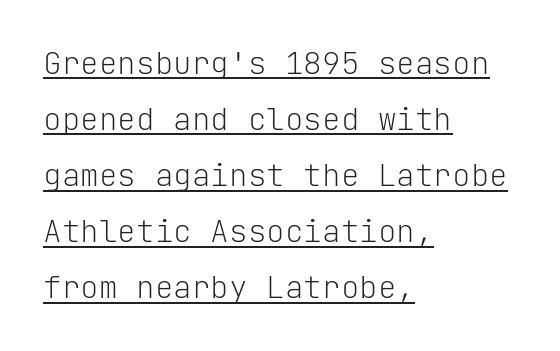
{"serif": "no", "italic": "no", "bold": "no", "weight": "light", "width": "normal", "stroke_contrast": "low", "x_height": "medium", "monospaced": "yes", "underline": "yes", "align": "left", "line_spacing_ratio": 1.81, "letter_spacing": "normal", "letter_spacing_em": 0.0, "glyph_px": 31}
